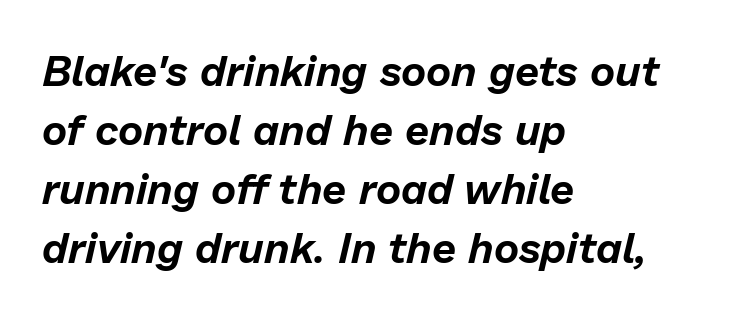
There is no visible air inserted between adjacent glyphs. One glance says typical: line gaps are just what's usual. Words float on clear page, feet unadorned. Slant detected: the letters are inclined.
